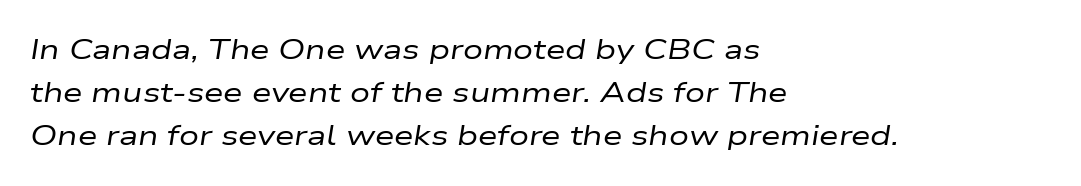
Q: Is the text bold? A: No.
Q: Is the text italic (slanted)? A: Yes, it leans right by about 9 degrees.
Q: Is the text underlined? A: No.
Q: How is the paragraph aligned? A: Left-aligned.
Q: Is the spacing between letters normal or unusually wide? A: Normal.
Q: Is the spacing between lines tight, normal or loose? A: Normal.
Q: Width (condensed, normal, or wide)? A: Wide.
Q: Stroke contrast? A: Low.
Q: x-height? A: Medium.
Q: Monospaced? A: No.
